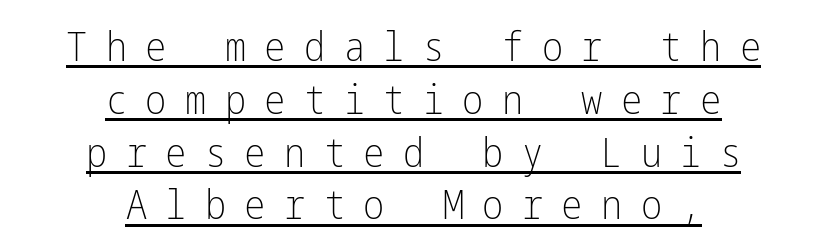
{"serif": "no", "italic": "no", "bold": "no", "weight": "light", "width": "condensed", "stroke_contrast": "low", "x_height": "medium", "underline": "yes", "align": "center", "line_spacing": "normal", "line_spacing_ratio": 1.32, "letter_spacing": "wide", "letter_spacing_em": 0.46, "glyph_px": 40}
